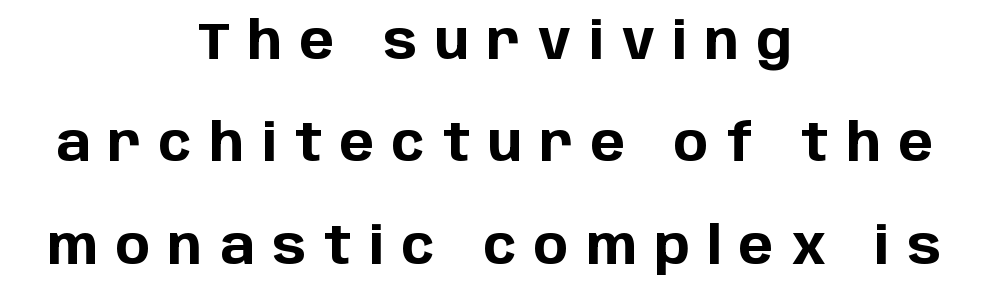
The image shows 52 px bold sans-serif type, upright; set centered, loose line spacing (1.97x), unusually wide letter spacing (+0.34 em), not underlined; low stroke contrast and a large x-height.
